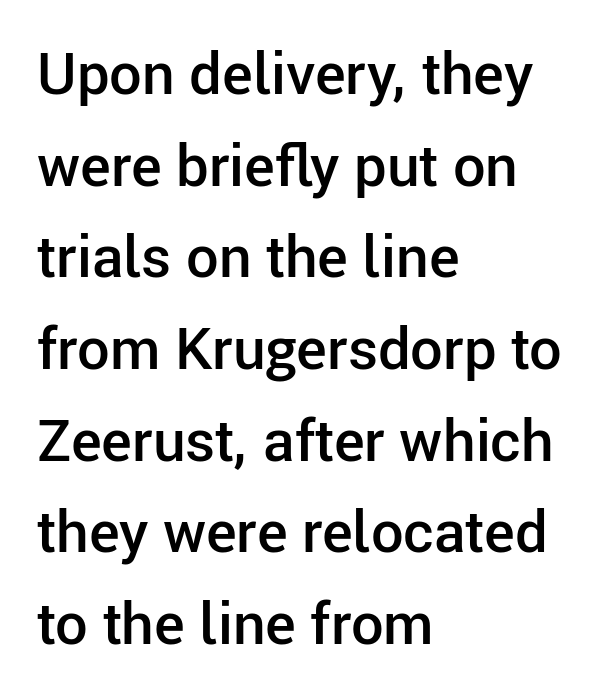
Q: Is the text bold? A: Semi-bold.
Q: Is the text italic (slanted)? A: No, it is upright.
Q: Is the typeface a serif or a sans-serif typeface? A: Sans-serif.
Q: Is the text underlined? A: No.
Q: How is the paragraph aligned? A: Left-aligned.
Q: Is the spacing between letters normal or unusually wide? A: Normal.
Q: Is the spacing between lines tight, normal or loose? A: Normal.
Q: Width (condensed, normal, or wide)? A: Normal.
Q: Stroke contrast? A: Low.
Q: x-height? A: Medium.
Q: Monospaced? A: No.
